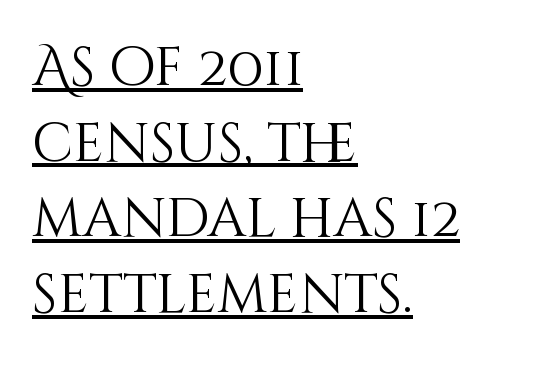
Leading matches the norm, producing a regular column. Observe the ordinary spacing: letters are neighbours, not strangers. Does the lettering tilt? It doesn't — this is upright. The typesetting does not lean heavy: it is not bold.
